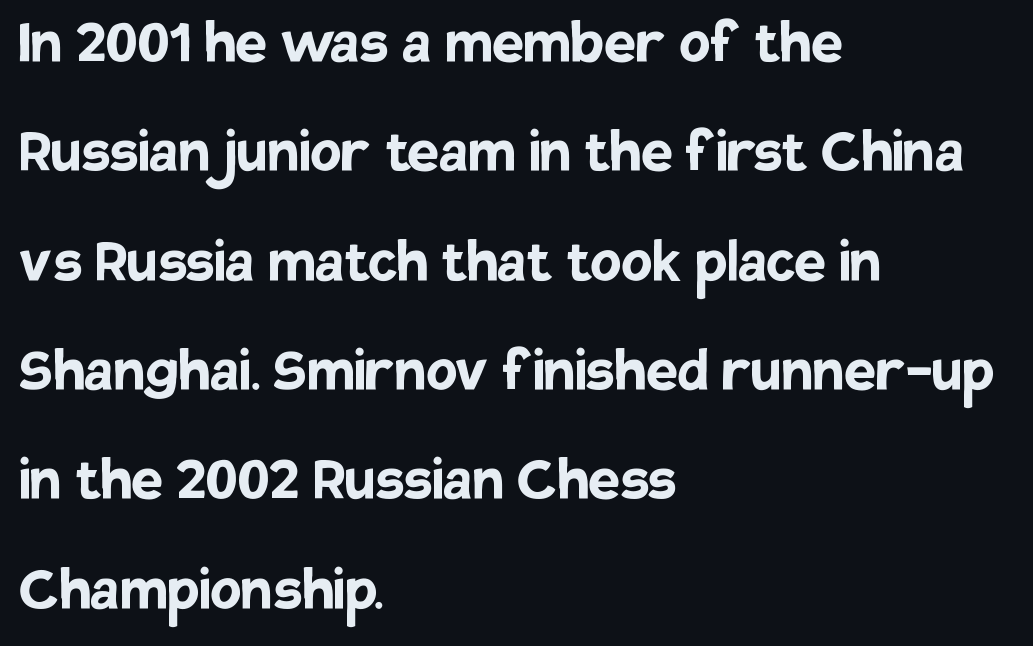
{"serif": "no", "italic": "no", "bold": "yes", "weight": "semibold", "width": "normal", "stroke_contrast": "low", "x_height": "large", "monospaced": "no", "underline": "no", "align": "left", "line_spacing": "normal", "line_spacing_ratio": 1.54, "letter_spacing": "normal", "letter_spacing_em": 0.0, "glyph_px": 71}
